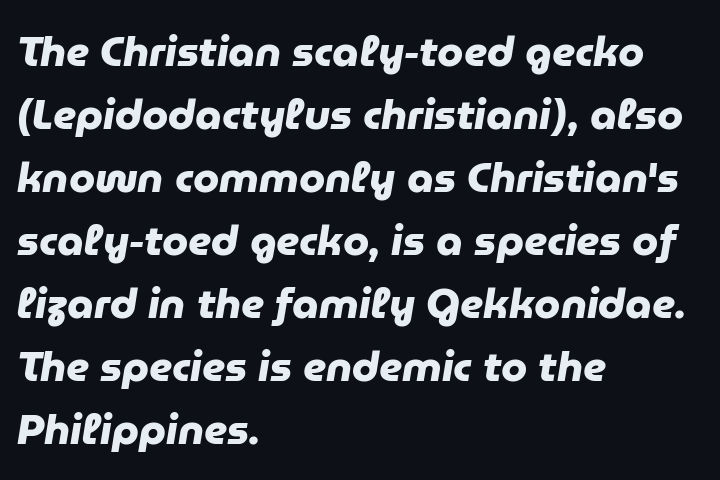
{"serif": "no", "bold": "yes", "weight": "heavy", "width": "normal", "stroke_contrast": "low", "x_height": "medium", "monospaced": "no", "underline": "no", "align": "left", "line_spacing": "normal", "line_spacing_ratio": 1.5, "letter_spacing": "normal", "letter_spacing_em": 0.0, "glyph_px": 42}
